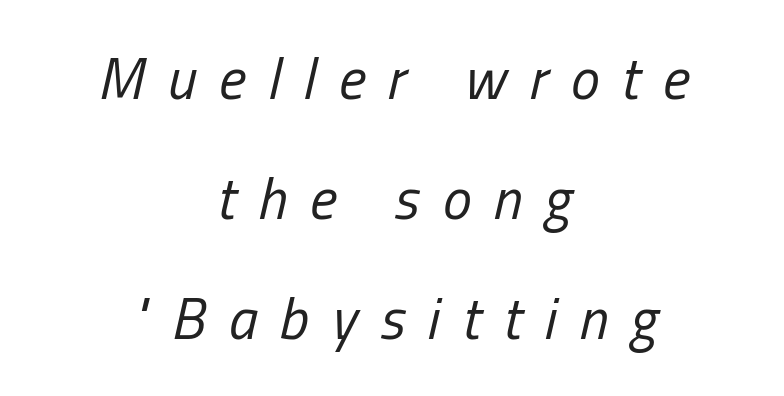
Horizontal bands of white between lines are thick stripes. Character widths vary here, with narrow letters taking less room than wide ones. Emphasis-style slanted type is in use. Teacher's note: observe the equal gaps on both sides — that is centered alignment. Heft: none added — not bold.
